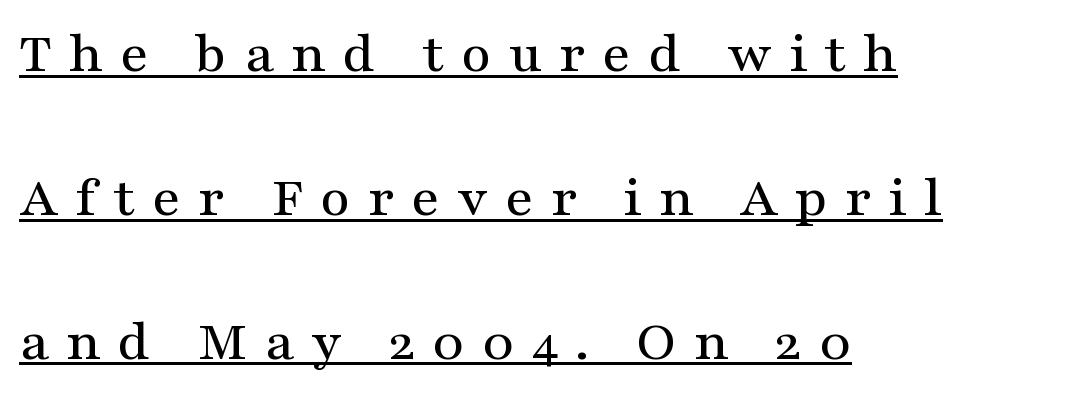
Q: Is the text italic (slanted)? A: No, it is upright.
Q: Is the typeface a serif or a sans-serif typeface? A: Serif.
Q: Is the text underlined? A: Yes.
Q: How is the paragraph aligned? A: Left-aligned.
Q: Is the spacing between letters normal or unusually wide? A: Unusually wide.
Q: Is the spacing between lines tight, normal or loose? A: Loose.
Q: Width (condensed, normal, or wide)? A: Wide.
Q: Stroke contrast? A: Medium.
Q: x-height? A: Medium.
Q: Monospaced? A: No.
